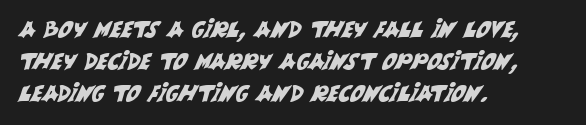
Visually the block forms a straight wall on the left and a jagged coastline on the right. This rendering leaves character spacing at its baseline value. The space beneath each line is pristine and unruled. In terms of leading, this rendering sits right in the middle.
